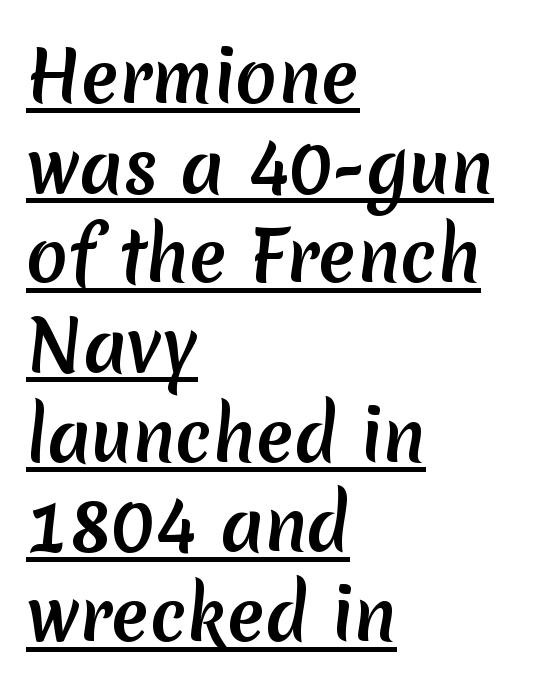
Descenders here cross a horizontal rule under the line. I'd call this a sans setting — the letters go barefoot. Is this a fixed-width face? No — the glyphs have proportional, varying widths. The rendering anchors every line to the left-hand side.
